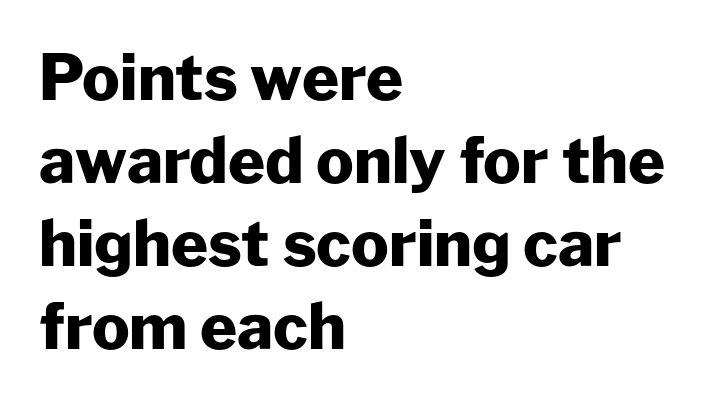
Do the characters align in a grid? No, the font is proportional. Serif or sans? Sans — the stroke terminals are bare. The letters stand straight up with perfectly vertical stems. Thick stems and heavy bowls — unmistakably bold. Short note: letters normally spaced. Vertically, the passage feels balanced, rows spaced as you'd expect.
